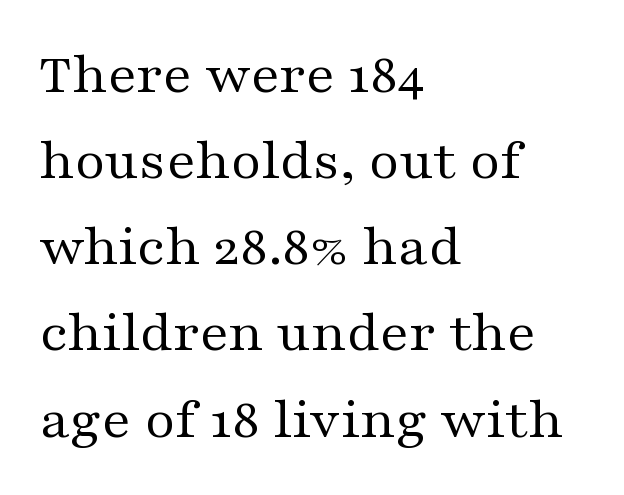
Q: Is the text bold? A: No.
Q: Is the text italic (slanted)? A: No, it is upright.
Q: Is the typeface a serif or a sans-serif typeface? A: Serif.
Q: Is the text underlined? A: No.
Q: How is the paragraph aligned? A: Left-aligned.
Q: Is the spacing between letters normal or unusually wide? A: Normal.
Q: Is the spacing between lines tight, normal or loose? A: Normal.
Q: Width (condensed, normal, or wide)? A: Wide.
Q: Stroke contrast? A: Medium.
Q: x-height? A: Medium.
Q: Monospaced? A: No.
